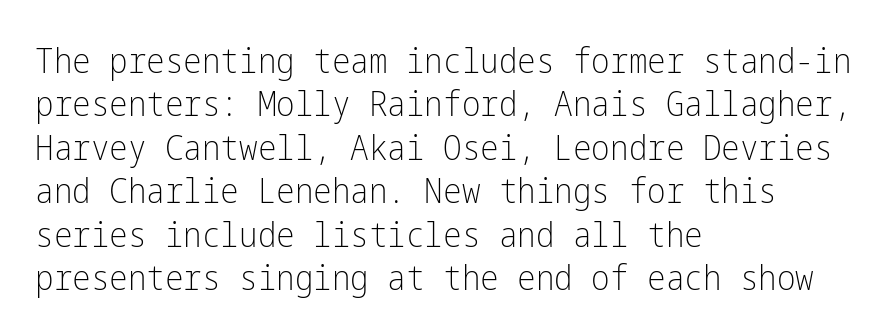
{"serif": "no", "italic": "no", "bold": "no", "weight": "light", "width": "condensed", "stroke_contrast": "low", "x_height": "medium", "underline": "no", "align": "left", "line_spacing_ratio": 1.24, "letter_spacing": "normal", "letter_spacing_em": 0.0, "glyph_px": 35}
